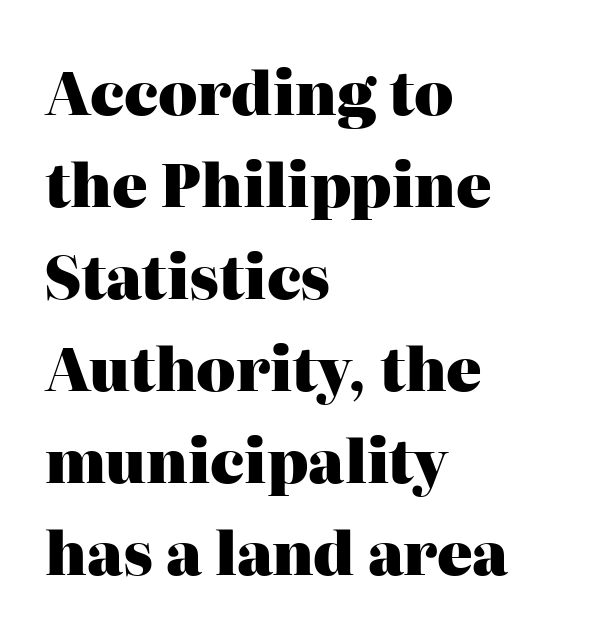
{"serif": "yes", "italic": "no", "bold": "yes", "weight": "heavy", "width": "normal", "stroke_contrast": "high", "x_height": "medium", "monospaced": "no", "underline": "no", "align": "left", "line_spacing": "normal", "line_spacing_ratio": 1.56, "letter_spacing": "normal", "letter_spacing_em": 0.0, "glyph_px": 59}
